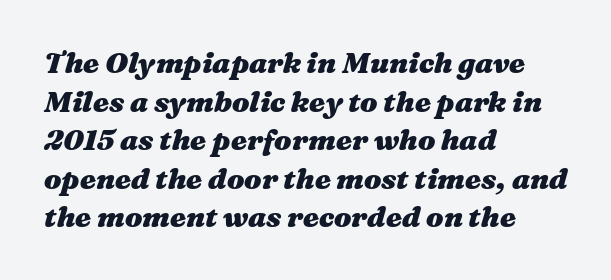
The image shows 29 px heavy, wide type, italic (leaning right); set left-aligned, normal line spacing (1.33x), normal letter spacing, not underlined; medium stroke contrast and a medium x-height.
